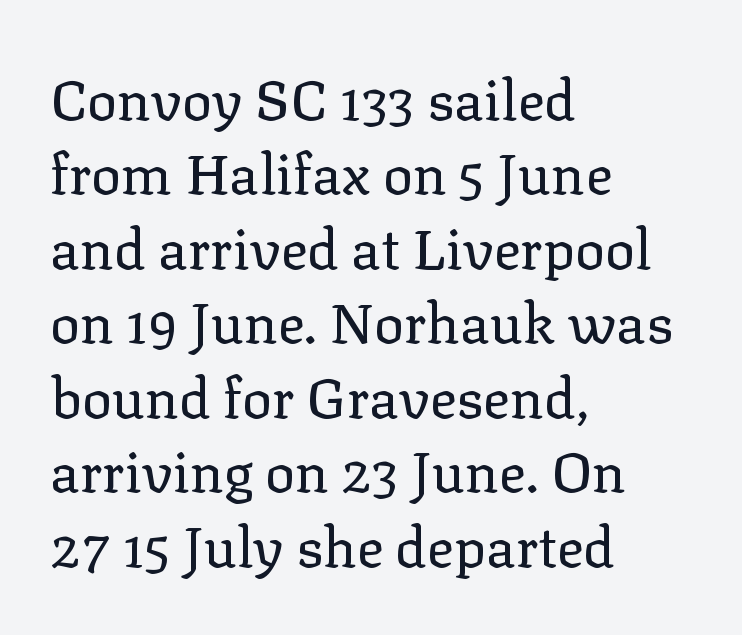
The image shows 56 px regular-weight serif type, upright; set left-aligned, normal line spacing (1.33x), normal letter spacing, not underlined; low stroke contrast and a medium x-height.
